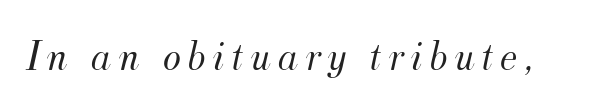
{"serif": "yes", "italic": "yes", "lean": "right", "slant_degrees": 12, "bold": "no", "weight": "light", "width": "normal", "stroke_contrast": "medium", "x_height": "small", "monospaced": "no", "underline": "no", "glyph_px": 43}
